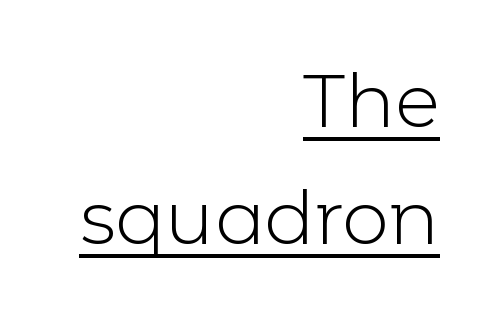
{"serif": "no", "italic": "no", "bold": "no", "weight": "light", "width": "normal", "x_height": "medium", "monospaced": "no", "underline": "yes", "align": "right", "line_spacing": "normal", "line_spacing_ratio": 1.58, "letter_spacing": "normal", "letter_spacing_em": 0.0, "glyph_px": 74}
